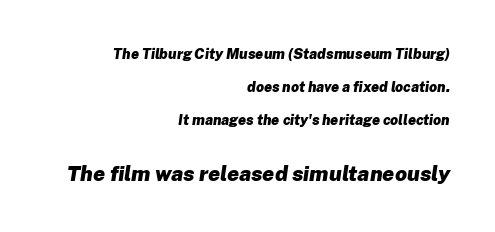
The image shows 21 px bold type, italic (leaning right); set right-aligned, loose line spacing (2.37x), normal letter spacing, not underlined; the second (bottom) block is 1.5x larger.
